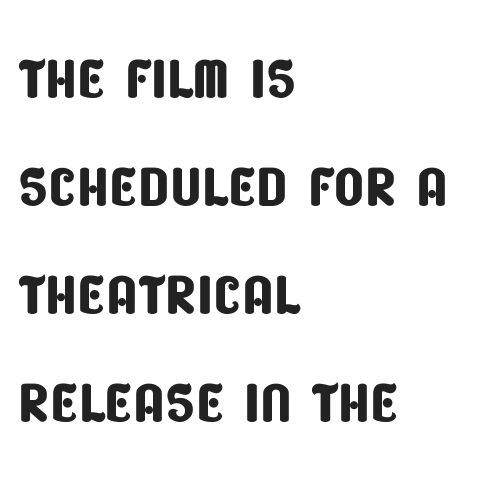
The image shows 80 px condensed sans-serif type; set left-aligned, normal line spacing (1.35x), normal letter spacing, not underlined; low stroke contrast and a large x-height.
